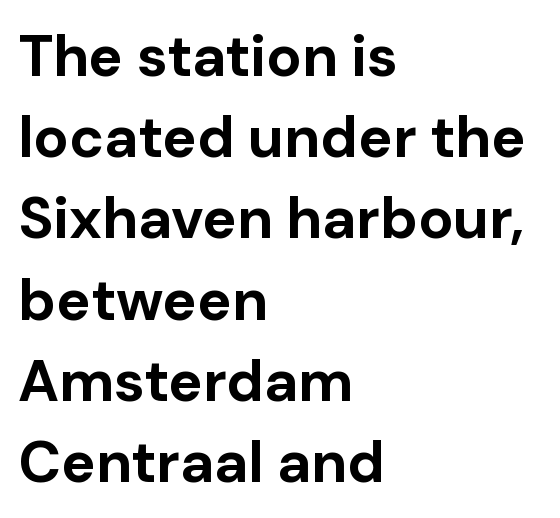
{"serif": "no", "italic": "no", "bold": "yes", "weight": "bold", "width": "normal", "stroke_contrast": "low", "x_height": "medium", "monospaced": "no", "underline": "no", "align": "left", "line_spacing": "normal", "line_spacing_ratio": 1.4, "letter_spacing": "normal", "letter_spacing_em": 0.0, "glyph_px": 58}
